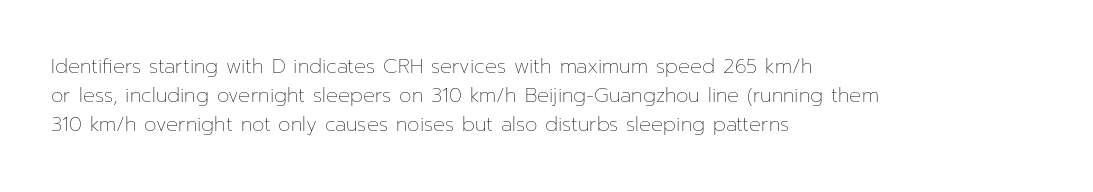
Q: Is the text bold? A: No.
Q: Is the text italic (slanted)? A: No, it is upright.
Q: Is the text underlined? A: No.
Q: How is the paragraph aligned? A: Left-aligned.
Q: Is the spacing between letters normal or unusually wide? A: Normal.
Q: Is the spacing between lines tight, normal or loose? A: Normal.
